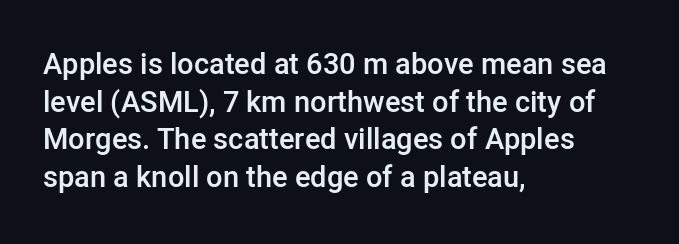
Notice how the passage keeps a crisp vertical edge on the left only. Stroke terminals: plain, sans-serif. Ordinary non-slanted type is in use. Default kerning and tracking; the words read as compact shapes. What's the leading like? Ordinary, nothing unusual. Note the varied advance widths — an 'i' is clearly narrower than an 'm'.
